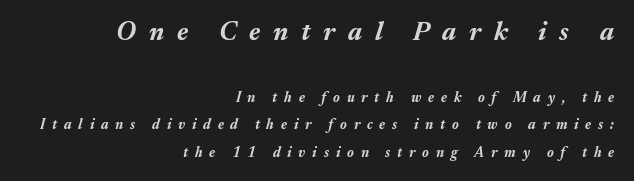
Is the letter spacing exaggerated? Yes — the characters are pushed far apart. The rendering uses a large line-height, opening up the rows. Every letter is thick-stroked: bold, no question. Beneath every word, the page is bare.
